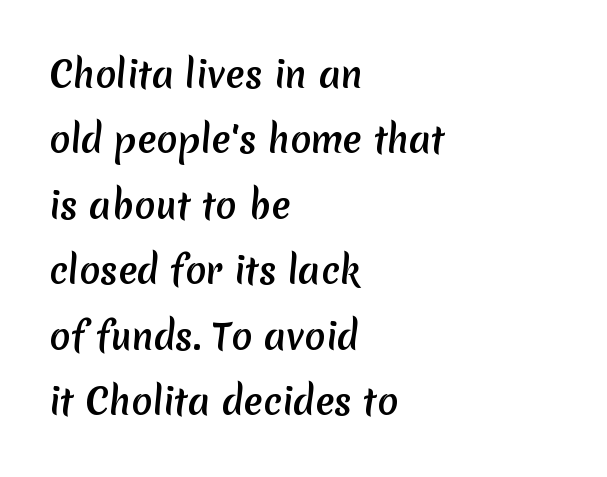
Q: Is the typeface a serif or a sans-serif typeface? A: Sans-serif.
Q: Is the text underlined? A: No.
Q: How is the paragraph aligned? A: Left-aligned.
Q: Is the spacing between letters normal or unusually wide? A: Normal.
Q: Width (condensed, normal, or wide)? A: Normal.
Q: Stroke contrast? A: Medium.
Q: x-height? A: Medium.
Q: Monospaced? A: No.
